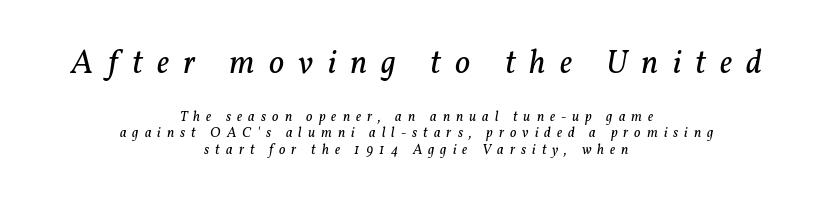
Think standard paragraph weight, or any step lighter than that. Rule under the text: the space is simply empty. The first block has been scaled up relative to the second. Compared with typical body copy, the letter spacing here is much looser. In terms of letterform style, serifs are clearly present. It's the slanting kind of type.
